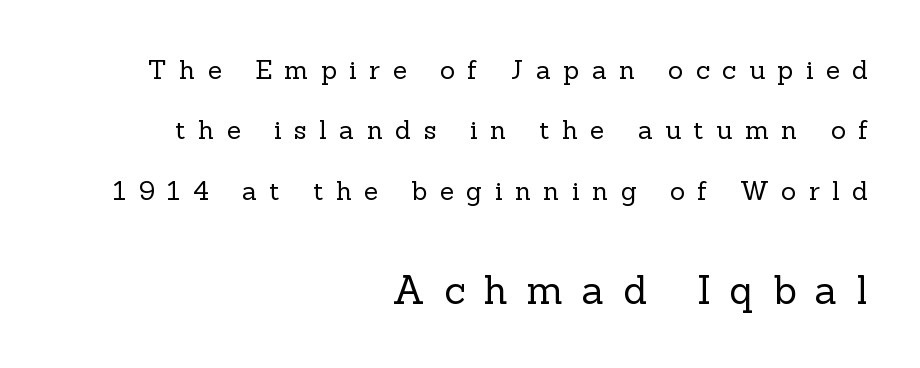
The foot of each line stays bare and open. Is the block centered? No — it sits flush against the right margin. Italic: no, the glyphs are upright roman. Typesetter's note — lower block bumped up in size, upper block left smaller. Spacing verdict: proportional, widths tailored to each character. Bold? No — there's no thickening of the strokes.
